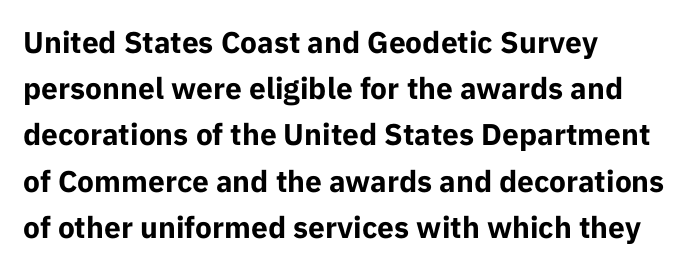
In terms of letterform style, serifs are entirely absent. Only glyphs here, with clear space below each row. Summary of weight: heavy, a full bold. The lettering stays uniformly vertical, giving the passage a roman look. Spacing verdict: proportional, widths tailored to each character.
